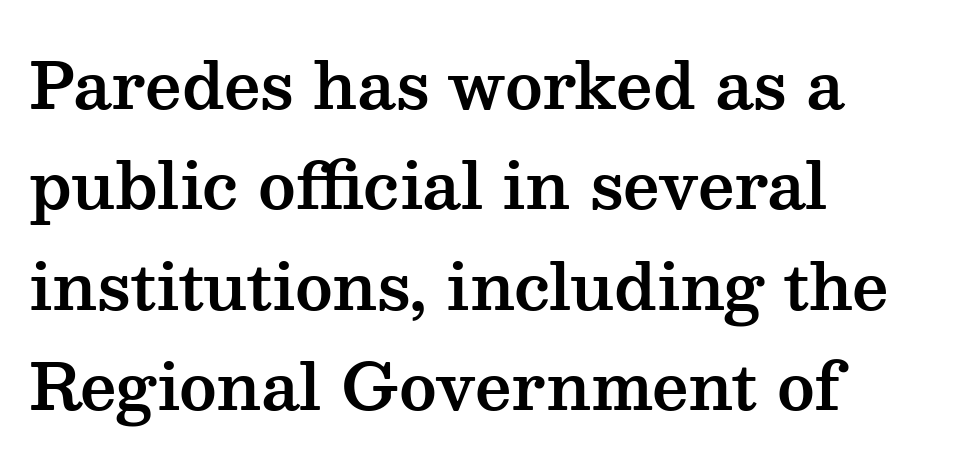
Q: Is the text italic (slanted)? A: No, it is upright.
Q: Is the typeface a serif or a sans-serif typeface? A: Serif.
Q: Is the text underlined? A: No.
Q: How is the paragraph aligned? A: Left-aligned.
Q: Is the spacing between letters normal or unusually wide? A: Normal.
Q: Is the spacing between lines tight, normal or loose? A: Normal.
Q: Width (condensed, normal, or wide)? A: Wide.
Q: Stroke contrast? A: Medium.
Q: x-height? A: Medium.
Q: Monospaced? A: No.
